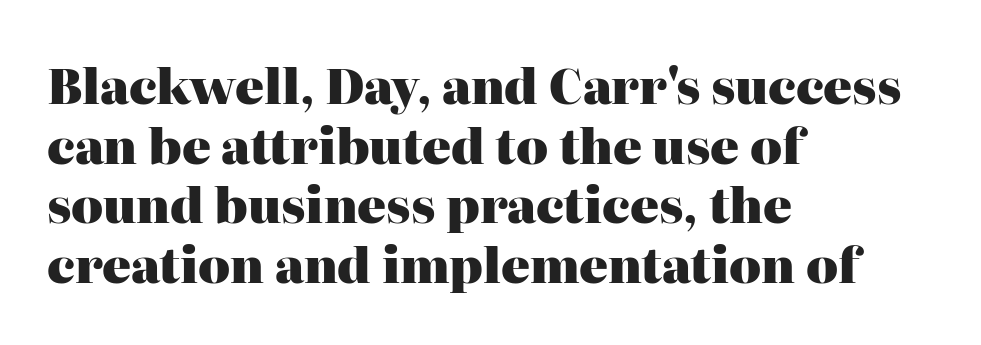
Q: Is the text bold? A: Yes.
Q: Is the text italic (slanted)? A: No, it is upright.
Q: Is the typeface a serif or a sans-serif typeface? A: Serif.
Q: Is the text underlined? A: No.
Q: How is the paragraph aligned? A: Left-aligned.
Q: Is the spacing between letters normal or unusually wide? A: Normal.
Q: Width (condensed, normal, or wide)? A: Normal.
Q: Stroke contrast? A: High.
Q: x-height? A: Medium.
Q: Monospaced? A: No.
